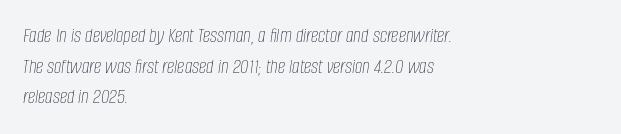
The image shows 21 px text type, italic (leaning right); set left-aligned, normal line spacing (1.46x), normal letter spacing, not underlined.
